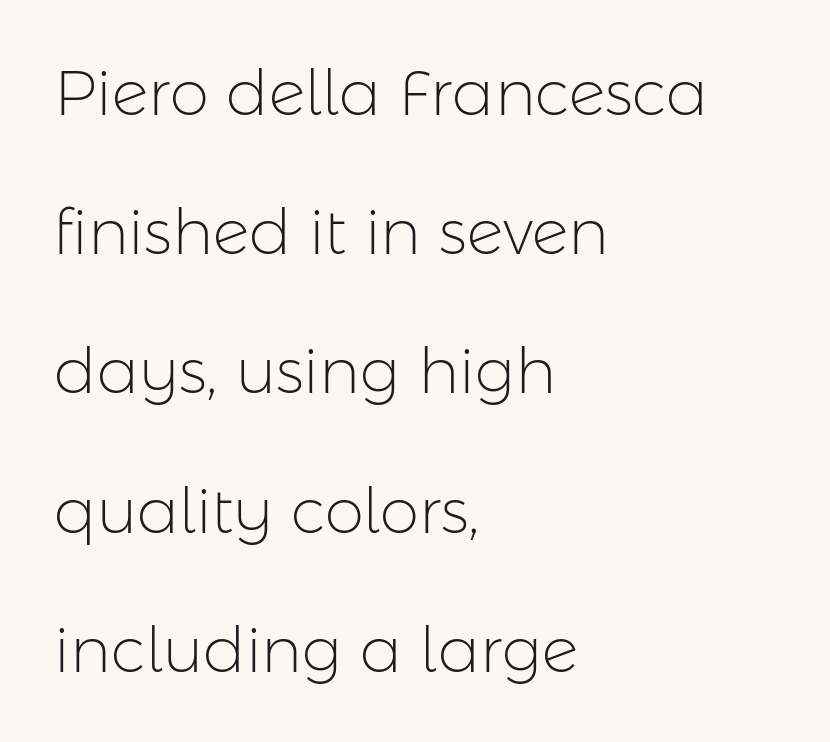
Q: Is the text bold? A: No.
Q: Is the text italic (slanted)? A: No, it is upright.
Q: Is the typeface a serif or a sans-serif typeface? A: Sans-serif.
Q: Is the text underlined? A: No.
Q: How is the paragraph aligned? A: Left-aligned.
Q: Is the spacing between letters normal or unusually wide? A: Normal.
Q: Is the spacing between lines tight, normal or loose? A: Loose.
Q: Width (condensed, normal, or wide)? A: Normal.
Q: Stroke contrast? A: Low.
Q: x-height? A: Medium.
Q: Monospaced? A: No.
